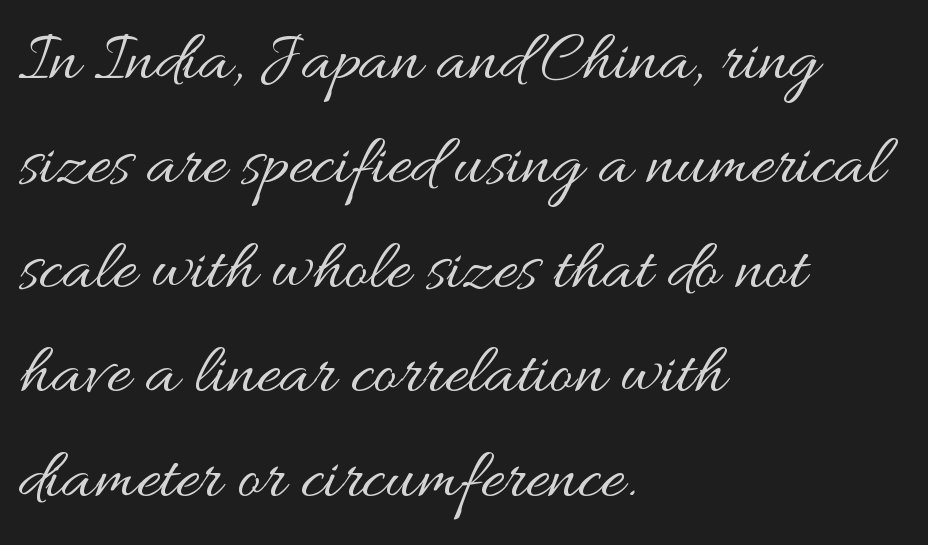
{"bold": "no", "weight": "regular", "width": "wide", "stroke_contrast": "medium", "x_height": "small", "monospaced": "no", "underline": "no", "align": "left", "line_spacing": "normal", "line_spacing_ratio": 1.45, "letter_spacing": "normal", "letter_spacing_em": 0.0, "glyph_px": 72}
